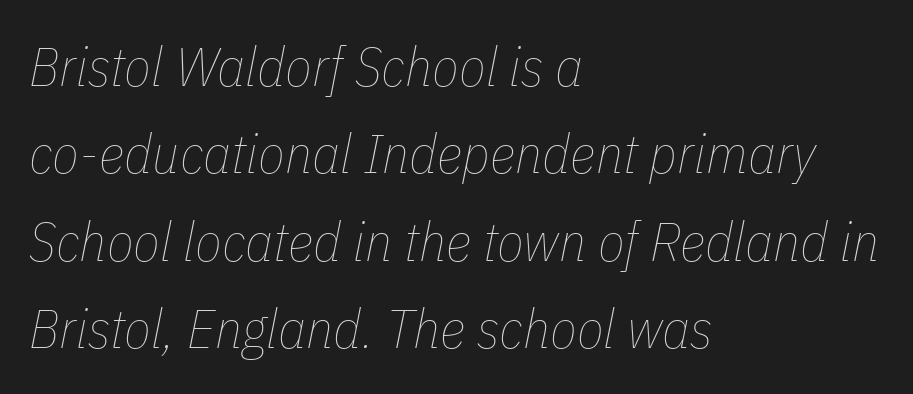
Q: Is the text bold? A: No.
Q: Is the text italic (slanted)? A: Yes, it leans right by about 11 degrees.
Q: Is the text underlined? A: No.
Q: How is the paragraph aligned? A: Left-aligned.
Q: Is the spacing between letters normal or unusually wide? A: Normal.
Q: Is the spacing between lines tight, normal or loose? A: Normal.
Q: Width (condensed, normal, or wide)? A: Condensed.
Q: Stroke contrast? A: Low.
Q: x-height? A: Medium.
Q: Monospaced? A: No.
